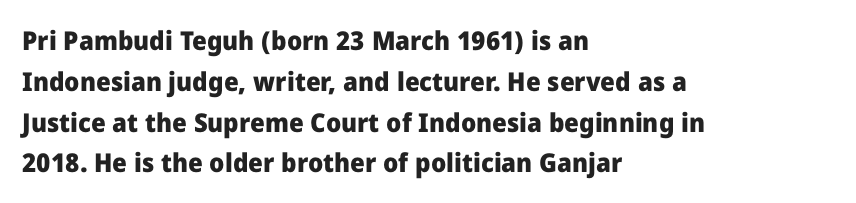
{"italic": "no", "bold": "yes", "underline": "no", "align": "left", "line_spacing": "normal", "line_spacing_ratio": 1.57, "letter_spacing": "normal", "letter_spacing_em": 0.0, "glyph_px": 26}
